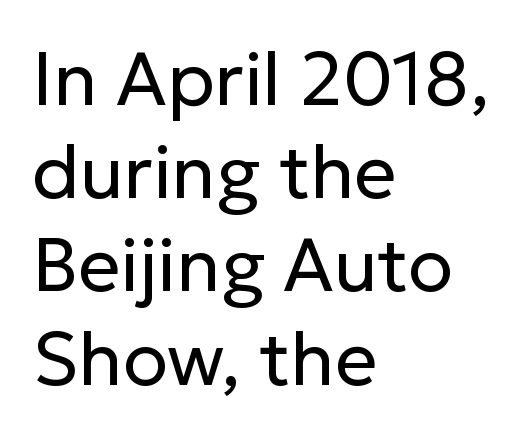
Caption: multi-line text, flush left, ragged right. The designer left line spacing at the default. What kind of face is this? One without serifs — a sans. Each letter keeps its own natural width here, so spacing adapts to shape.
